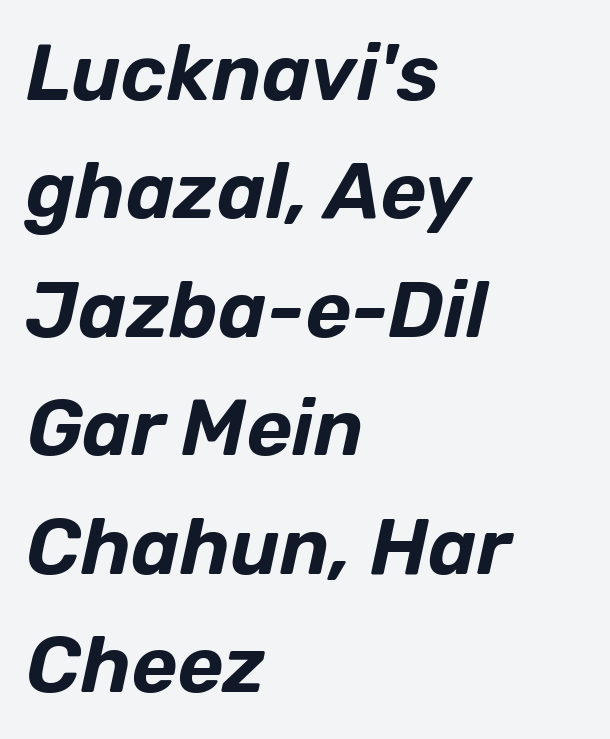
Q: Is the text italic (slanted)? A: Yes, it leans right by about 12 degrees.
Q: Is the text underlined? A: No.
Q: How is the paragraph aligned? A: Left-aligned.
Q: Is the spacing between letters normal or unusually wide? A: Normal.
Q: Is the spacing between lines tight, normal or loose? A: Normal.
Q: Width (condensed, normal, or wide)? A: Normal.
Q: Stroke contrast? A: Low.
Q: x-height? A: Medium.
Q: Monospaced? A: No.
